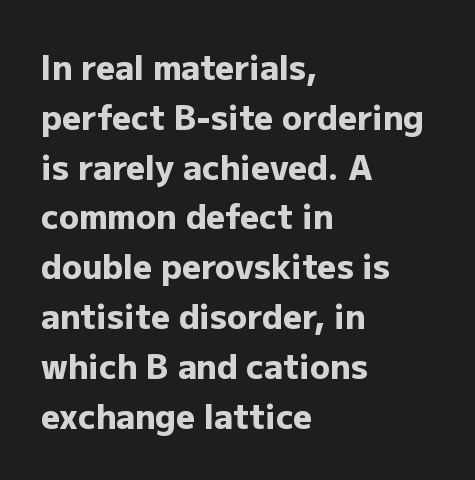
Q: Is the text bold? A: Yes.
Q: Is the text italic (slanted)? A: No, it is upright.
Q: Is the typeface a serif or a sans-serif typeface? A: Sans-serif.
Q: Is the text underlined? A: No.
Q: How is the paragraph aligned? A: Left-aligned.
Q: Is the spacing between letters normal or unusually wide? A: Normal.
Q: Is the spacing between lines tight, normal or loose? A: Normal.
Q: Width (condensed, normal, or wide)? A: Normal.
Q: Stroke contrast? A: Low.
Q: x-height? A: Medium.
Q: Monospaced? A: No.
